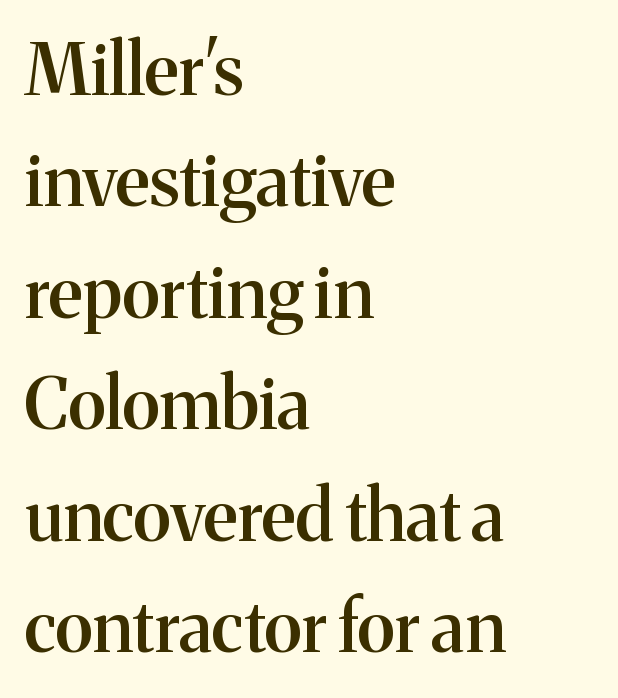
{"serif": "yes", "italic": "no", "bold": "semi", "weight": "semibold", "width": "normal", "stroke_contrast": "medium", "x_height": "medium", "monospaced": "no", "underline": "no", "align": "left", "line_spacing": "normal", "line_spacing_ratio": 1.57, "letter_spacing": "normal", "letter_spacing_em": 0.0, "glyph_px": 71}
